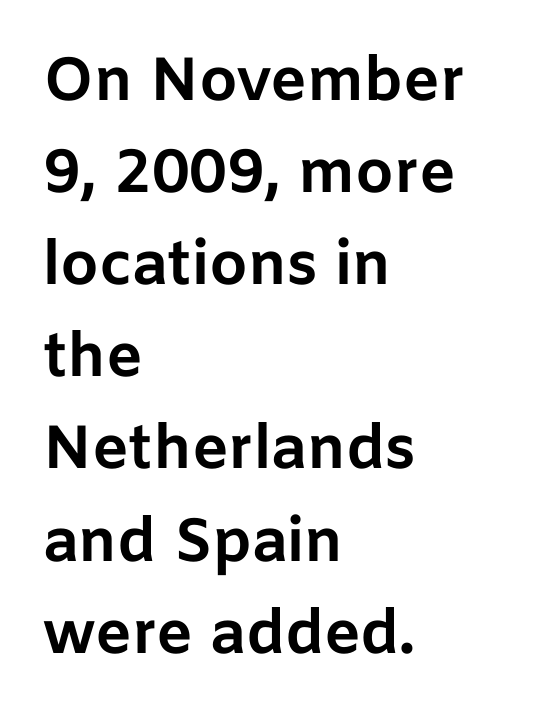
{"serif": "no", "italic": "no", "bold": "yes", "weight": "bold", "width": "normal", "stroke_contrast": "low", "x_height": "medium", "monospaced": "no", "underline": "no", "align": "left", "line_spacing": "normal", "line_spacing_ratio": 1.51, "letter_spacing": "normal", "letter_spacing_em": 0.0, "glyph_px": 61}
